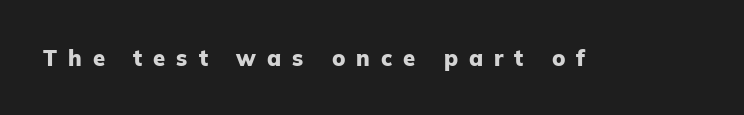
The image shows 22 px bold type, upright; set unusually wide letter spacing (+0.5 em), not underlined.
